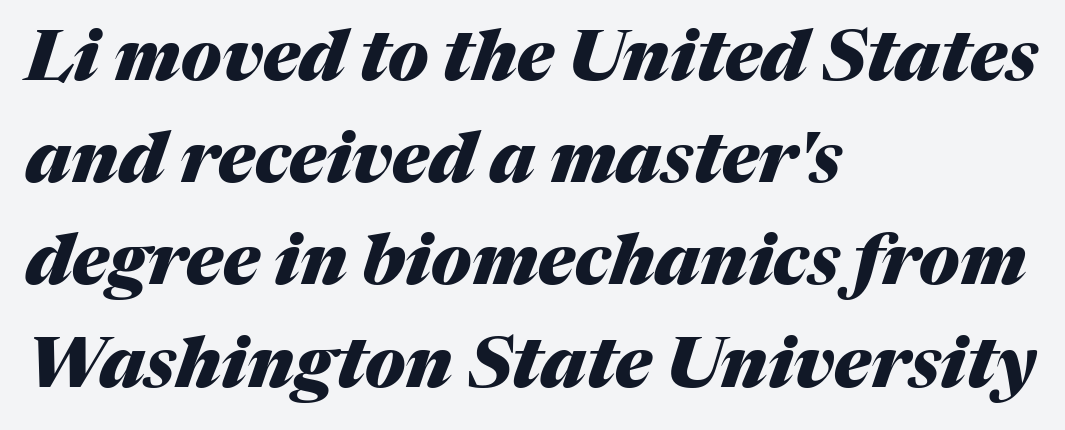
Q: Is the text bold? A: Yes.
Q: Is the text italic (slanted)? A: Yes, it leans right by about 17 degrees.
Q: Is the text underlined? A: No.
Q: How is the paragraph aligned? A: Left-aligned.
Q: Is the spacing between letters normal or unusually wide? A: Normal.
Q: Is the spacing between lines tight, normal or loose? A: Normal.
Q: Width (condensed, normal, or wide)? A: Normal.
Q: Stroke contrast? A: Medium.
Q: x-height? A: Medium.
Q: Monospaced? A: No.
